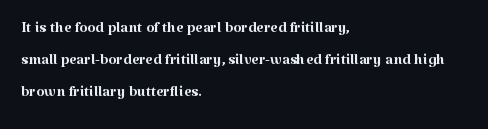
The image shows 21 px text type, upright; set left-aligned, normal line spacing (1.53x), normal letter spacing, not underlined.
